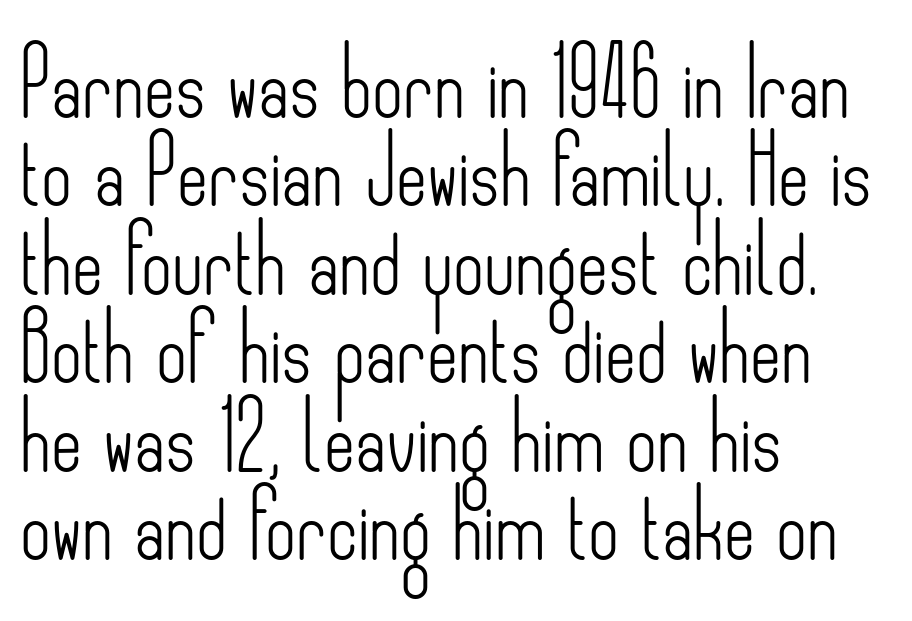
The image shows 67 px light, condensed sans-serif type, upright; set left-aligned, normal line spacing (1.32x), normal letter spacing, not underlined; low stroke contrast and a small x-height.
